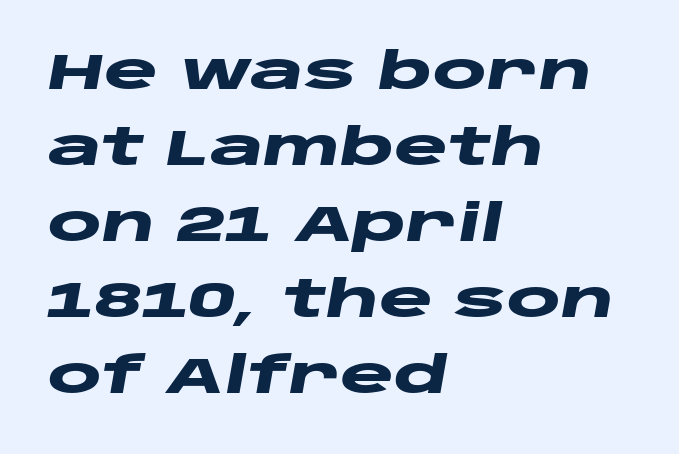
A typesetter would mark this as italic. Does the copy run flush right? No — it runs flush left. Each letter keeps its own natural width here, so spacing adapts to shape. The passage shown is emphatically bold. The line-height multiplier appears to be the usual default.
